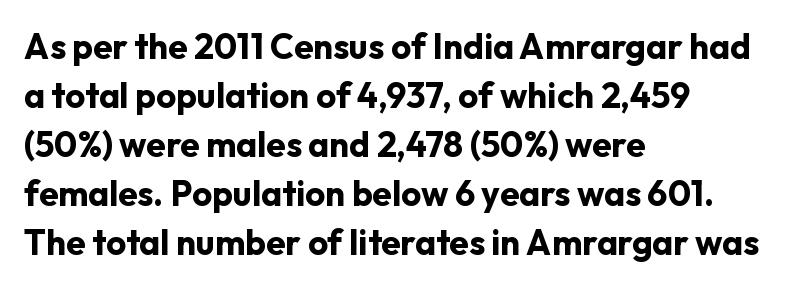
Any mark beneath the type? The region is blank. You can tell from the bare stems that sans-serif type was used. Interline gaps are of average width in this sample. Nope, not italic — everything's standing straight. The setting favours the left margin, as ordinary paragraphs usually do.
